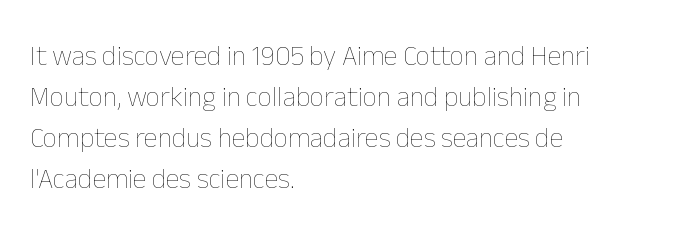
{"italic": "no", "bold": "no", "weight": "thin", "width": "normal", "stroke_contrast": "low", "x_height": "medium", "monospaced": "no", "underline": "no", "align": "left", "line_spacing": "normal", "line_spacing_ratio": 1.47, "letter_spacing": "normal", "letter_spacing_em": 0.0, "glyph_px": 28}
